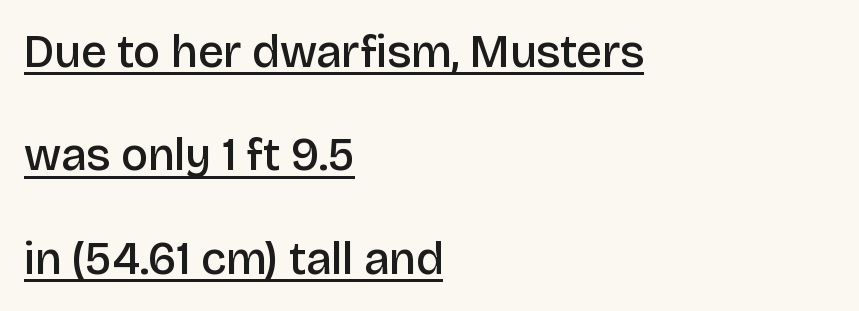
The image shows 46 px semibold sans-serif type, upright; set left-aligned, loose line spacing (2.25x), normal letter spacing, underlined; low stroke contrast and a large x-height.
